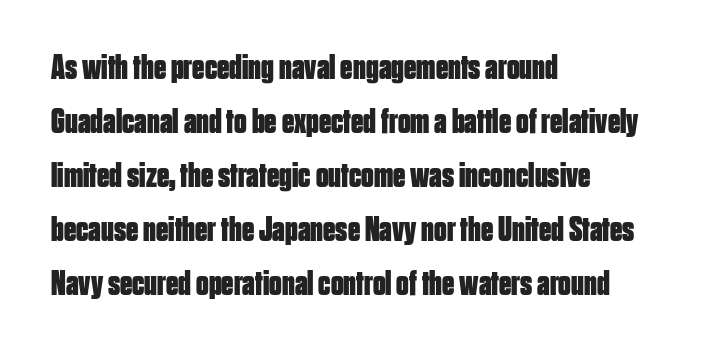
Q: Is the text bold? A: Yes.
Q: Is the text italic (slanted)? A: No, it is upright.
Q: Is the typeface a serif or a sans-serif typeface? A: Sans-serif.
Q: Is the text underlined? A: No.
Q: How is the paragraph aligned? A: Left-aligned.
Q: Is the spacing between letters normal or unusually wide? A: Normal.
Q: Is the spacing between lines tight, normal or loose? A: Normal.
Q: Width (condensed, normal, or wide)? A: Condensed.
Q: Stroke contrast? A: Low.
Q: x-height? A: Large.
Q: Monospaced? A: No.
